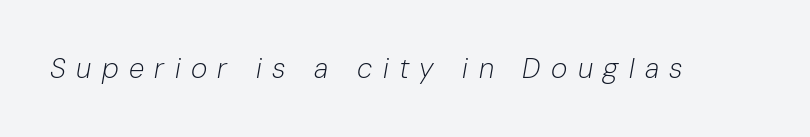
Q: Is the text bold? A: No.
Q: Is the text italic (slanted)? A: Yes, it leans right by about 10 degrees.
Q: Is the text underlined? A: No.
Q: Is the spacing between letters normal or unusually wide? A: Unusually wide.
Q: Width (condensed, normal, or wide)? A: Normal.
Q: Stroke contrast? A: Low.
Q: x-height? A: Medium.
Q: Monospaced? A: No.
